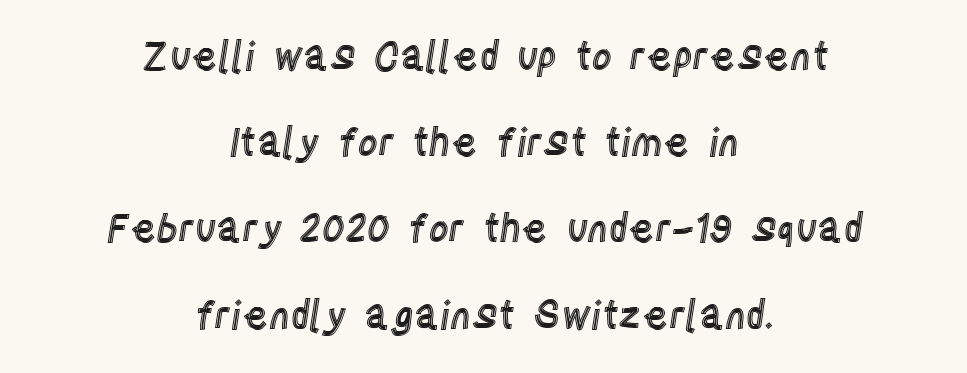
The face used here is proportionally spaced, like ordinary book or web type. Any mark beneath the type? The region is blank. Centered paragraph, ragged on both sides. Does the leading feel generous? Absolutely, it's lavish.
